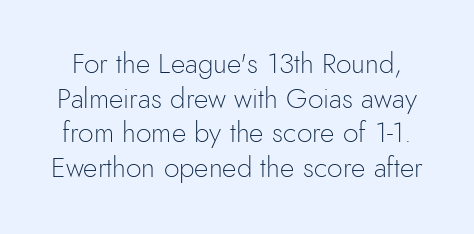
{"serif": "no", "italic": "no", "bold": "no", "weight": "light", "width": "normal", "x_height": "small", "monospaced": "no", "underline": "no", "line_spacing_ratio": 1.24, "letter_spacing": "normal", "letter_spacing_em": 0.0, "glyph_px": 28}
